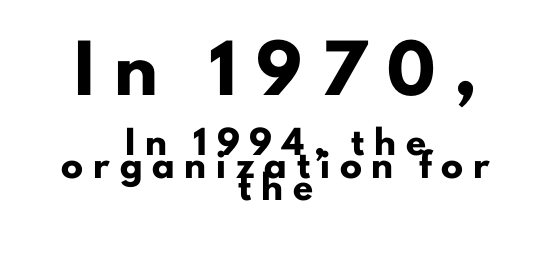
The image shows 44 px heavy sans-serif type, upright; set centered, tight line spacing (1.02x), unusually wide letter spacing (+0.45 em), not underlined; the first (top) block is 2.0x larger; low stroke contrast and a small x-height.
